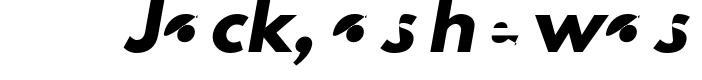
Q: Is the typeface a serif or a sans-serif typeface? A: Sans-serif.
Q: Is the text underlined? A: No.
Q: Is the spacing between letters normal or unusually wide? A: Normal.
Q: Width (condensed, normal, or wide)? A: Normal.
Q: Stroke contrast? A: Low.
Q: x-height? A: Small.
Q: Monospaced? A: No.
